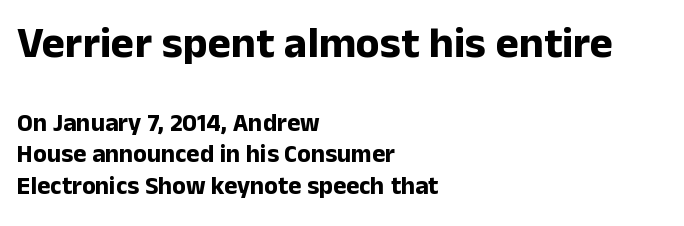
{"serif": "no", "italic": "no", "bold": "yes", "weight": "bold", "width": "normal", "stroke_contrast": "low", "x_height": "medium", "monospaced": "no", "underline": "no", "align": "left", "line_spacing": "normal", "line_spacing_ratio": 1.26, "letter_spacing": "normal", "letter_spacing_em": 0.0, "larger_block": "first", "size_ratio": 1.76, "glyph_px": 44}
